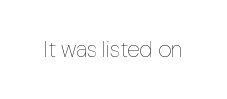
The image shows 23 px text type, upright; set normal letter spacing, not underlined.
